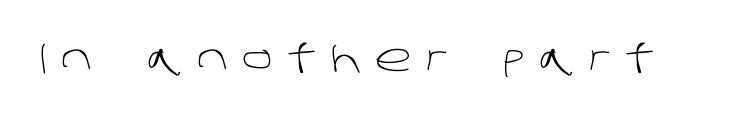
Counters stay open thanks to moderate or lighter strokes. A bare baseline throughout the passage. Tracking here is generous; glyphs stand well apart from one another. Think of a printed novel: that variable character pitch is what you see here.
